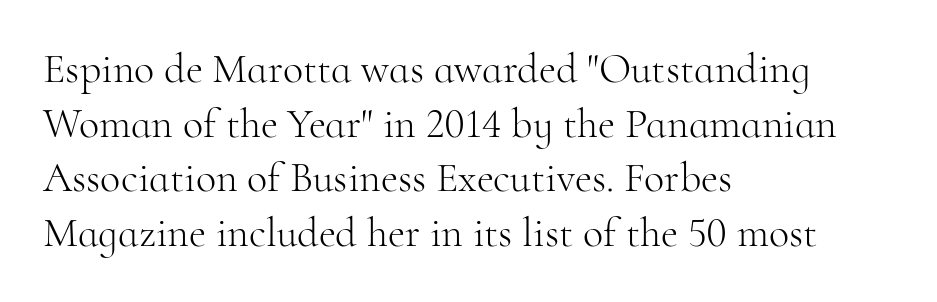
{"serif": "yes", "italic": "no", "bold": "no", "weight": "light", "width": "normal", "stroke_contrast": "high", "x_height": "small", "monospaced": "no", "underline": "no", "align": "left", "line_spacing": "normal", "line_spacing_ratio": 1.3, "letter_spacing": "normal", "letter_spacing_em": 0.0, "glyph_px": 42}
